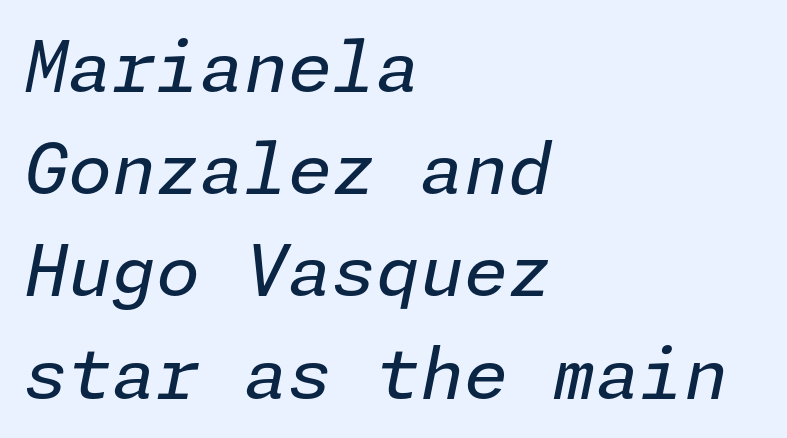
Descender tails drop into unmarked territory. Visually the block forms a straight wall on the left and a jagged coastline on the right. The weight would be labelled regular, book, light, or lighter still. Nothing unusual about the tracking: characters are spaced as the font intends. There's an unmistakable incline to the writing here.
